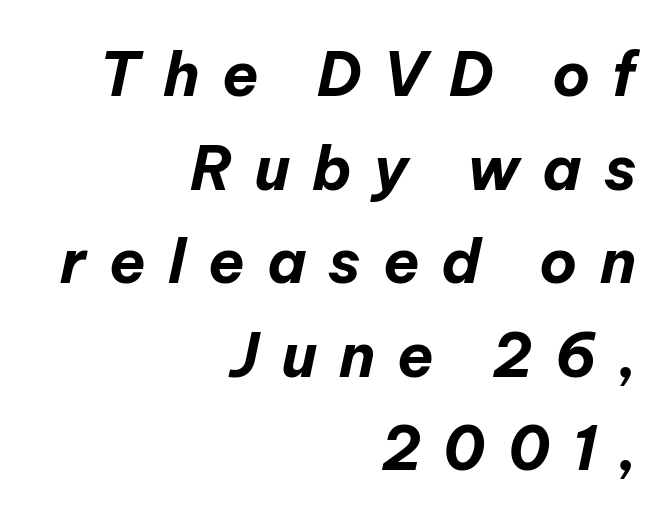
{"italic": "yes", "lean": "right", "slant_degrees": 12, "bold": "yes", "weight": "bold", "width": "normal", "stroke_contrast": "low", "x_height": "medium", "monospaced": "no", "underline": "no", "align": "right", "line_spacing": "normal", "line_spacing_ratio": 1.56, "letter_spacing": "wide", "letter_spacing_em": 0.37, "glyph_px": 60}
